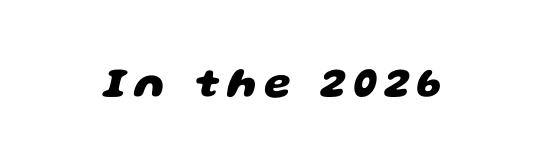
{"serif": "no", "bold": "yes", "weight": "heavy", "width": "wide", "stroke_contrast": "low", "x_height": "large", "monospaced": "no", "underline": "no", "glyph_px": 43}
